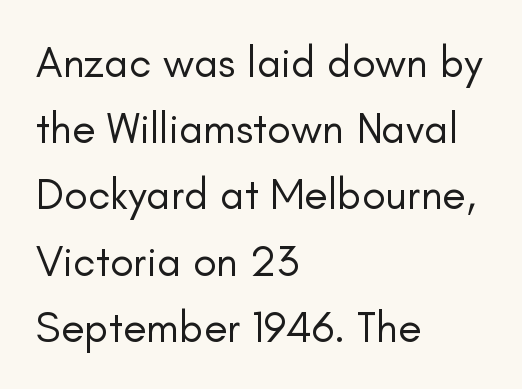
{"serif": "no", "italic": "no", "bold": "no", "weight": "regular", "width": "normal", "stroke_contrast": "low", "x_height": "small", "monospaced": "no", "underline": "no", "align": "left", "line_spacing": "normal", "line_spacing_ratio": 1.54, "letter_spacing": "normal", "letter_spacing_em": 0.0, "glyph_px": 43}
